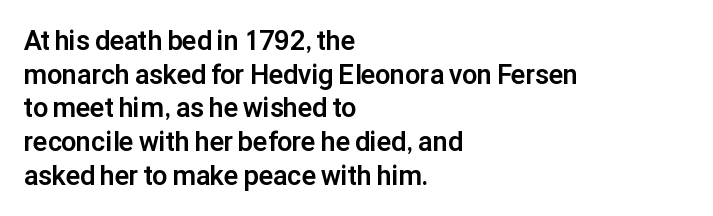
{"italic": "no", "bold": "yes", "underline": "no", "align": "left", "line_spacing": "normal", "line_spacing_ratio": 1.25, "letter_spacing": "normal", "letter_spacing_em": 0.0, "glyph_px": 27}
